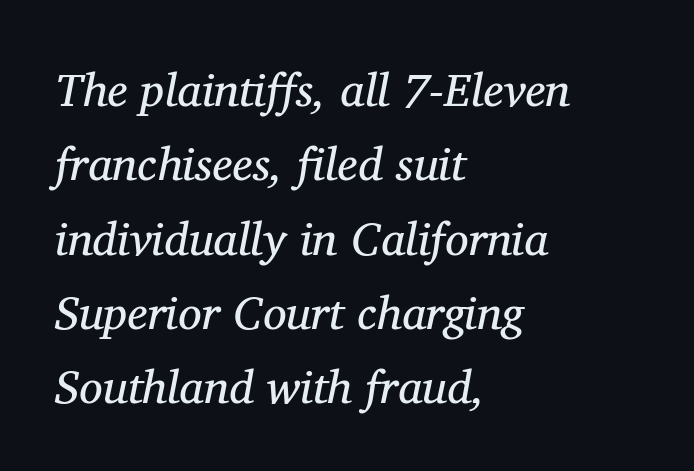
The image shows 47 px regular-weight serif type, italic (leaning right); set left-aligned, normal line spacing (1.58x), normal letter spacing, not underlined; medium stroke contrast and a medium x-height.
